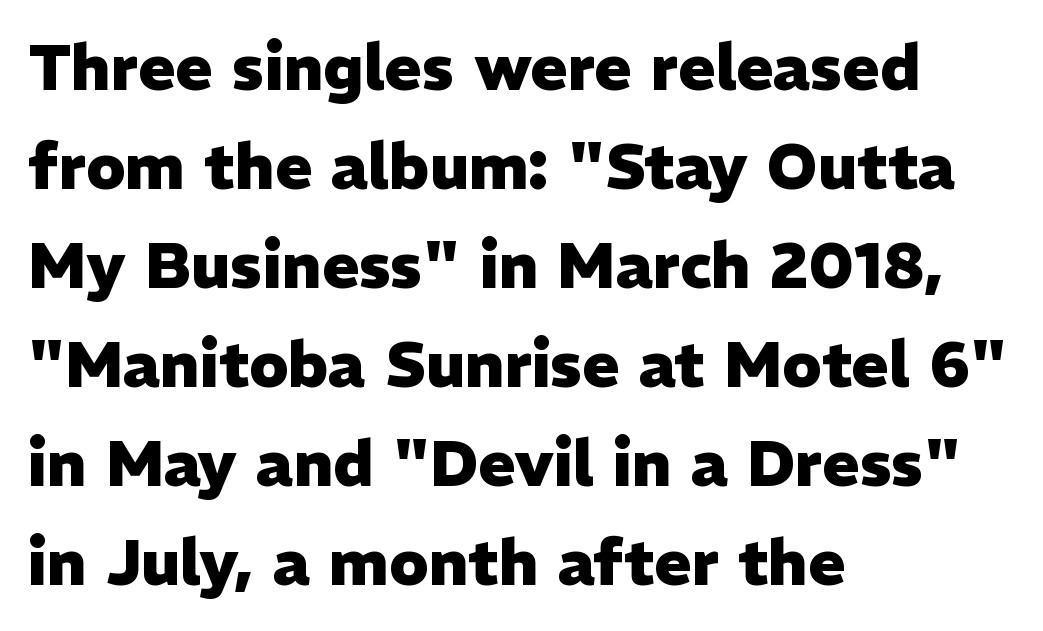
{"serif": "no", "italic": "no", "bold": "yes", "weight": "heavy", "width": "normal", "stroke_contrast": "low", "x_height": "medium", "monospaced": "no", "underline": "no", "align": "left", "line_spacing": "normal", "line_spacing_ratio": 1.57, "letter_spacing": "normal", "letter_spacing_em": 0.0, "glyph_px": 63}
